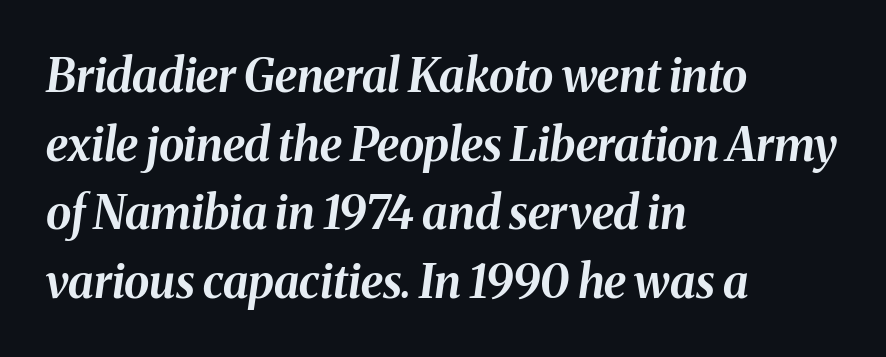
These lines are set flush left with a ragged right edge. The glyphs look as if they've been sheared to an angle. Is this a fixed-width face? No — the glyphs have proportional, varying widths. This rendering features lettering with no underline.
